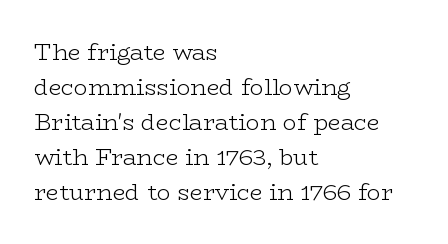
Weight: not bold — regular or lighter. The typesetter chose a ragged-right arrangement here. Each new line begins a customary step beneath the previous one. You could call the tracking neutral — neither tight nor loose. Only glyphs here, with clear space below each row. You can tell it's not italic because the verticals are truly vertical.
